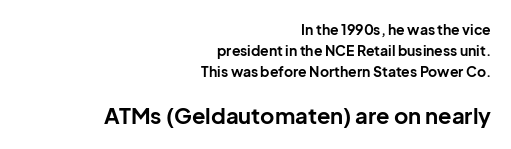
Nobody drew a line under any word here. Reading down the block, your eye finds every line finishing at a fixed right position. Caption: standard tracking, unaltered. Heavy-handed strokes throughout: this text is bold. This sample keeps an unexceptional amount of space between lines.
